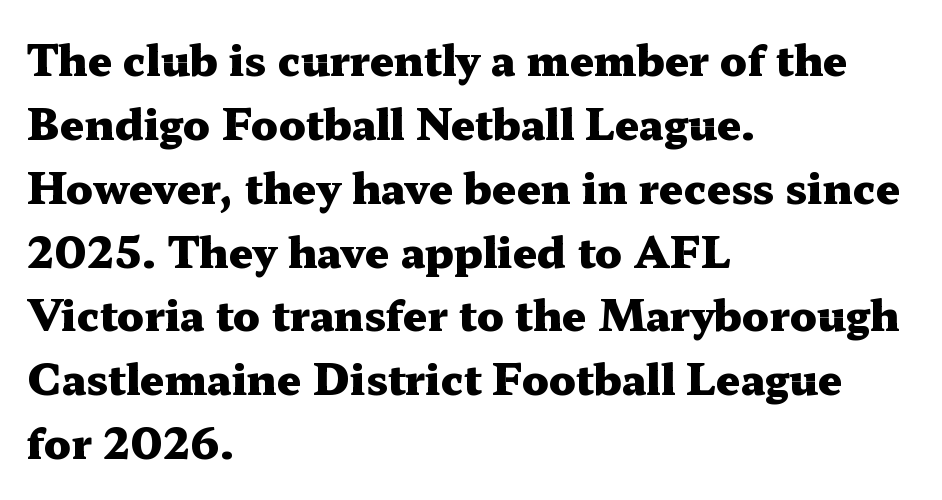
Q: Is the text bold? A: Yes.
Q: Is the text italic (slanted)? A: No, it is upright.
Q: Is the typeface a serif or a sans-serif typeface? A: Serif.
Q: Is the text underlined? A: No.
Q: How is the paragraph aligned? A: Left-aligned.
Q: Is the spacing between letters normal or unusually wide? A: Normal.
Q: Is the spacing between lines tight, normal or loose? A: Normal.
Q: Width (condensed, normal, or wide)? A: Wide.
Q: Stroke contrast? A: Medium.
Q: x-height? A: Medium.
Q: Monospaced? A: No.
